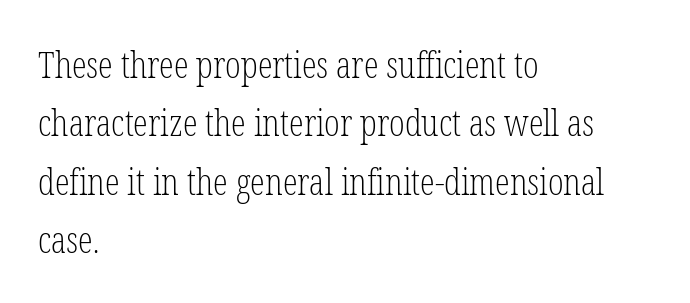
Q: Is the text bold? A: No.
Q: Is the text italic (slanted)? A: No, it is upright.
Q: Is the typeface a serif or a sans-serif typeface? A: Serif.
Q: Is the text underlined? A: No.
Q: How is the paragraph aligned? A: Left-aligned.
Q: Is the spacing between letters normal or unusually wide? A: Normal.
Q: Is the spacing between lines tight, normal or loose? A: Normal.
Q: Width (condensed, normal, or wide)? A: Condensed.
Q: Stroke contrast? A: Low.
Q: x-height? A: Medium.
Q: Monospaced? A: No.
